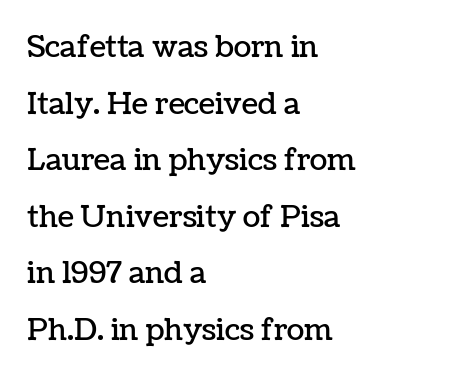
The image shows 29 px text type, upright; set left-aligned, loose line spacing (1.95x), normal letter spacing, not underlined; low stroke contrast and a medium x-height.
